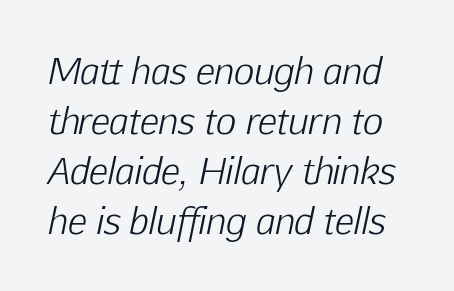
Q: Is the text bold? A: No.
Q: Is the text italic (slanted)? A: Yes, it leans right by about 12 degrees.
Q: Is the text underlined? A: No.
Q: Is the spacing between letters normal or unusually wide? A: Normal.
Q: Is the spacing between lines tight, normal or loose? A: Normal.
Q: Width (condensed, normal, or wide)? A: Normal.
Q: Stroke contrast? A: Low.
Q: x-height? A: Medium.
Q: Monospaced? A: No.
